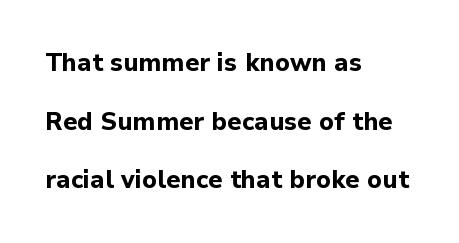
Q: Is the text bold? A: Yes.
Q: Is the text italic (slanted)? A: No, it is upright.
Q: Is the text underlined? A: No.
Q: How is the paragraph aligned? A: Left-aligned.
Q: Is the spacing between letters normal or unusually wide? A: Normal.
Q: Is the spacing between lines tight, normal or loose? A: Loose.
